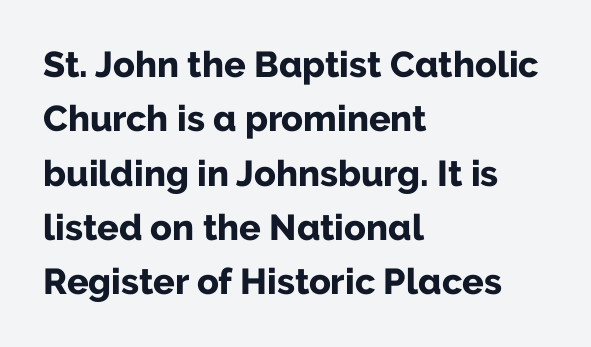
{"serif": "no", "italic": "no", "bold": "yes", "weight": "bold", "width": "normal", "stroke_contrast": "low", "x_height": "medium", "monospaced": "no", "underline": "no", "align": "left", "line_spacing": "normal", "line_spacing_ratio": 1.51, "letter_spacing": "normal", "letter_spacing_em": 0.0, "glyph_px": 36}
